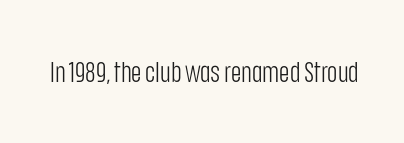
The area under the type is left untouched. The type sits square on the baseline with zero lean. The strokes carry an ordinary text weight at most. Unlike a traditional serif, this face leaves its strokes unadorned. The rendering keeps characters at their native spacing. The face used here is proportionally spaced, like ordinary book or web type.
